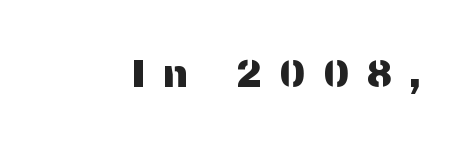
Q: Is the text italic (slanted)? A: No, it is upright.
Q: Is the typeface a serif or a sans-serif typeface? A: Sans-serif.
Q: Is the text underlined? A: No.
Q: Is the spacing between letters normal or unusually wide? A: Unusually wide.
Q: Width (condensed, normal, or wide)? A: Normal.
Q: Stroke contrast? A: Medium.
Q: x-height? A: Medium.
Q: Monospaced? A: No.
